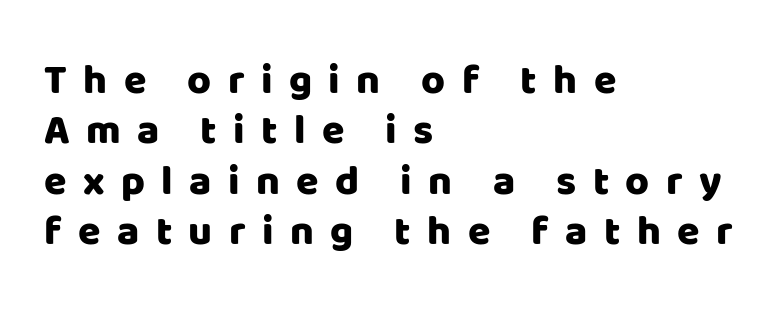
The type family on display is of the sans-serif kind. Unmarked baselines from the first word to the last. Glyph-to-glyph distance is far greater than everyday printed text. Does the copy run flush right? No — it runs flush left. Note the varied advance widths — an 'i' is clearly narrower than an 'm'. You can tell it's not italic because the verticals are truly vertical.
